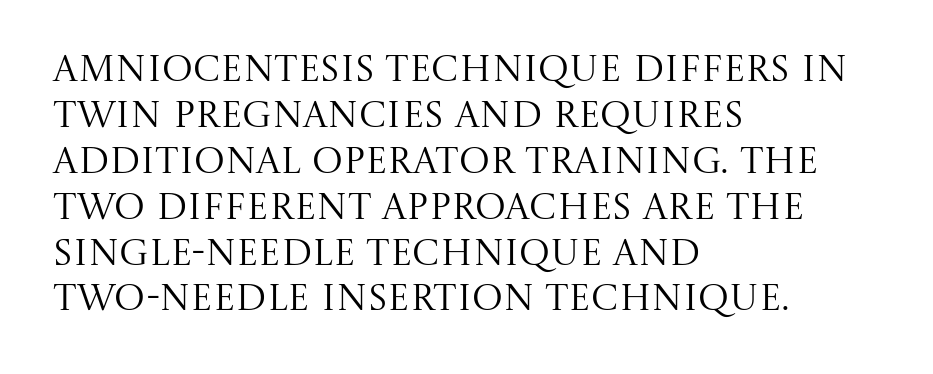
{"serif": "yes", "italic": "no", "bold": "no", "weight": "regular", "width": "normal", "stroke_contrast": "medium", "x_height": "large", "monospaced": "no", "underline": "no", "align": "left", "line_spacing_ratio": 1.24, "letter_spacing": "normal", "letter_spacing_em": 0.0, "glyph_px": 37}
